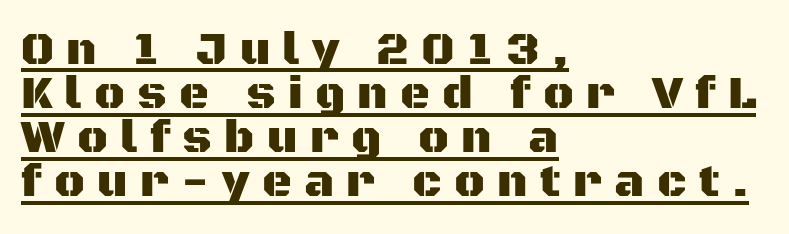
{"serif": "no", "italic": "no", "width": "normal", "stroke_contrast": "medium", "x_height": "large", "monospaced": "no", "underline": "yes", "align": "left", "line_spacing": "tight", "line_spacing_ratio": 0.96, "letter_spacing": "wide", "letter_spacing_em": 0.27, "glyph_px": 46}
